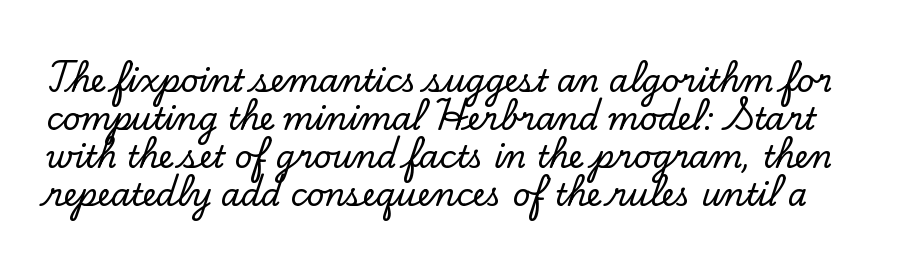
Q: Is the text italic (slanted)? A: Yes.
Q: Is the typeface a serif or a sans-serif typeface? A: Serif.
Q: Is the text underlined? A: No.
Q: Is the spacing between letters normal or unusually wide? A: Normal.
Q: Width (condensed, normal, or wide)? A: Normal.
Q: Stroke contrast? A: Low.
Q: x-height? A: Small.
Q: Monospaced? A: No.
